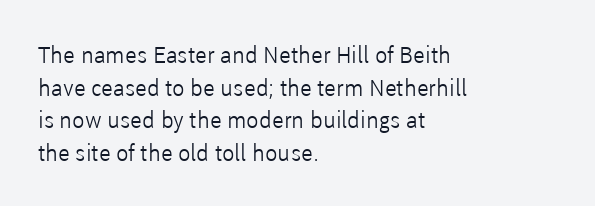
The image shows 23 px text type, upright; set left-aligned, normal line spacing (1.42x), normal letter spacing, not underlined.
